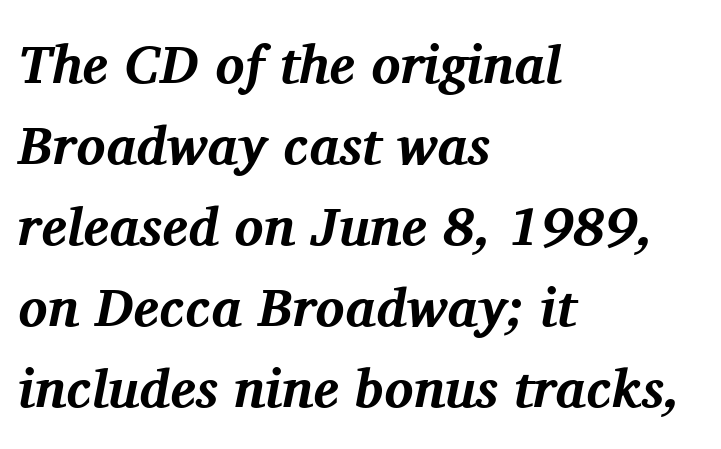
The image shows 54 px bold serif type, italic (leaning right); set left-aligned, normal line spacing (1.5x), normal letter spacing, not underlined; medium stroke contrast and a medium x-height.
